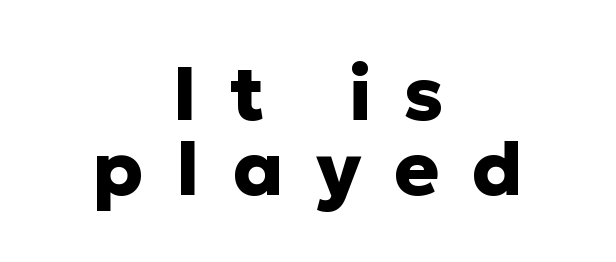
{"serif": "no", "italic": "no", "bold": "yes", "weight": "heavy", "width": "normal", "stroke_contrast": "low", "x_height": "medium", "monospaced": "no", "underline": "no", "align": "center", "line_spacing": "tight", "line_spacing_ratio": 0.99, "letter_spacing": "wide", "letter_spacing_em": 0.43, "glyph_px": 76}
